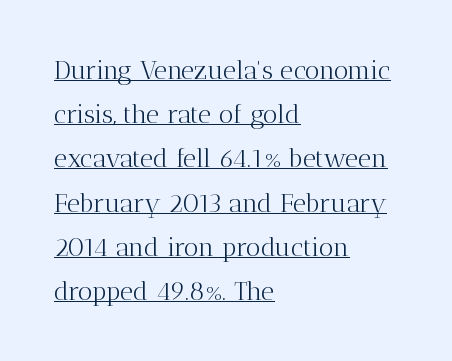
The image shows 26 px text type, upright; set left-aligned, normal line spacing (1.7x), normal letter spacing, underlined.
